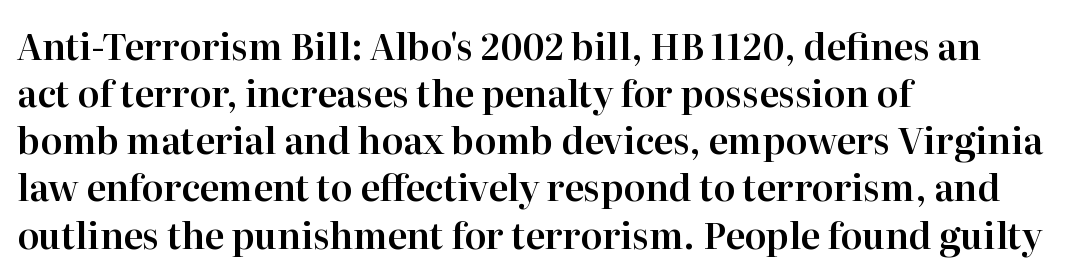
The image shows 36 px serif type, upright; set left-aligned, normal line spacing (1.31x), normal letter spacing, not underlined; high stroke contrast and a medium x-height.
